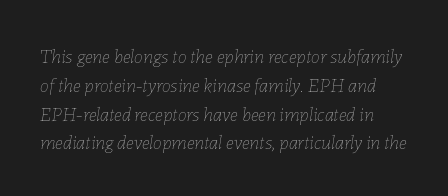
The image shows 20 px text type, italic (leaning right); set normal line spacing (1.44x), normal letter spacing, not underlined.
